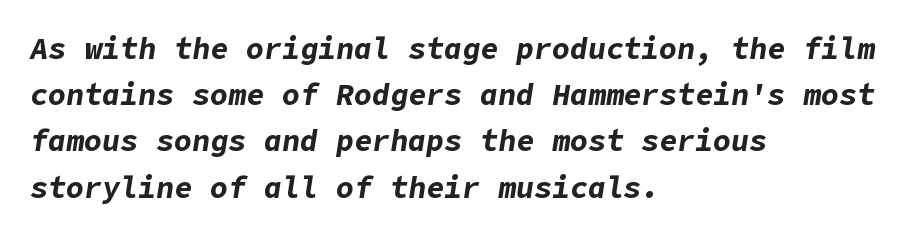
Q: Is the text bold? A: Yes.
Q: Is the text italic (slanted)? A: Yes, it leans right by about 9 degrees.
Q: Is the text underlined? A: No.
Q: How is the paragraph aligned? A: Left-aligned.
Q: Is the spacing between letters normal or unusually wide? A: Normal.
Q: Is the spacing between lines tight, normal or loose? A: Normal.
Q: Width (condensed, normal, or wide)? A: Normal.
Q: Stroke contrast? A: Low.
Q: x-height? A: Medium.
